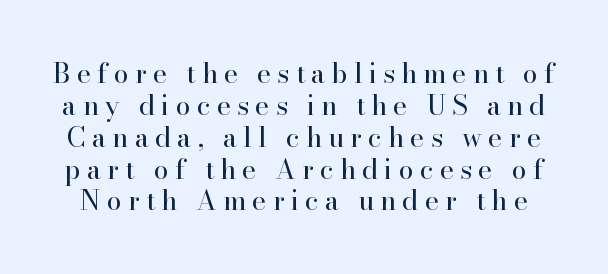
The image shows 27 px text type, upright; set line spacing 1.18x, unusually wide letter spacing (+0.23 em), not underlined.
